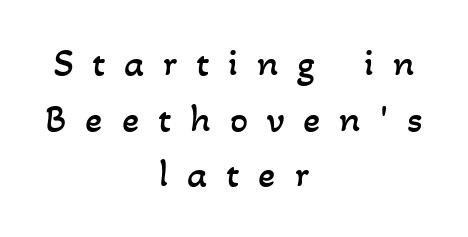
{"bold": "no", "weight": "regular", "width": "normal", "stroke_contrast": "low", "x_height": "small", "monospaced": "no", "underline": "no", "align": "center", "line_spacing": "normal", "line_spacing_ratio": 1.39, "letter_spacing": "wide", "letter_spacing_em": 0.47, "glyph_px": 40}
